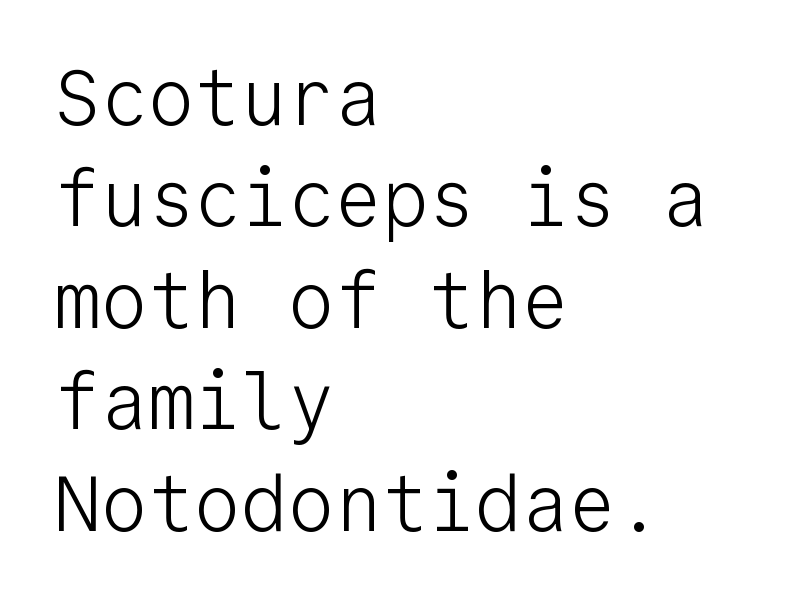
A light-to-regular cut is what we see here. The rows are spaced the way most documents space them. Are there feet on the stems? There aren't — it's a sans. This rendering features lettering with no underline.
